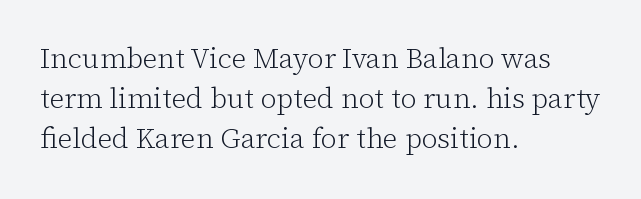
The image shows 28 px light serif type, upright; set left-aligned, normal line spacing (1.43x), normal letter spacing, not underlined; low stroke contrast and a medium x-height.
